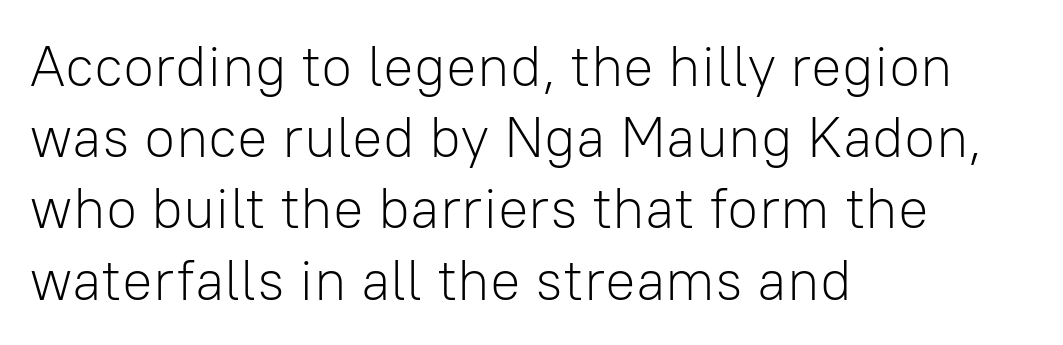
{"serif": "no", "italic": "no", "bold": "no", "weight": "light", "width": "normal", "stroke_contrast": "low", "x_height": "medium", "monospaced": "no", "underline": "no", "align": "left", "line_spacing": "normal", "line_spacing_ratio": 1.25, "letter_spacing": "normal", "letter_spacing_em": 0.0, "glyph_px": 57}
